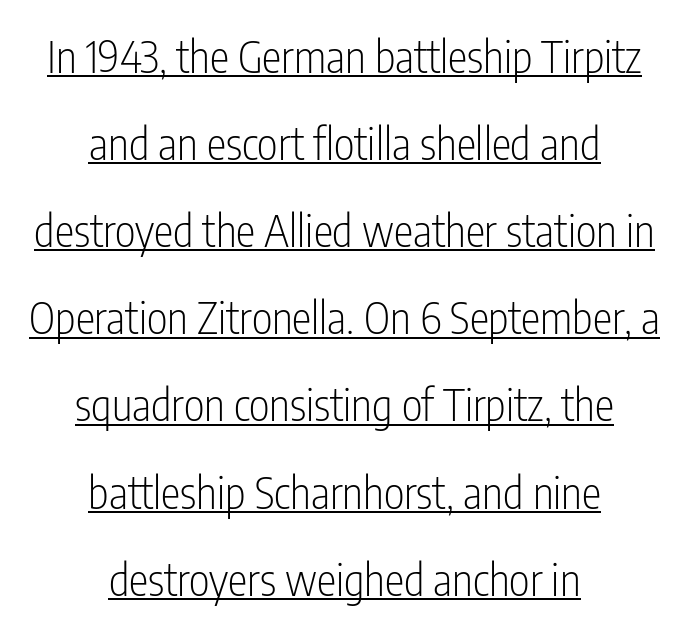
The image shows 44 px light, condensed sans-serif type, upright; set centered, loose line spacing (1.98x), normal letter spacing, underlined; low stroke contrast and a medium x-height.
